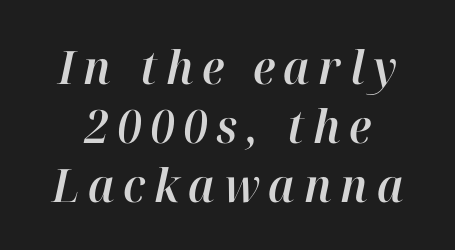
Q: Is the text italic (slanted)? A: Yes, it leans right by about 12 degrees.
Q: Is the text underlined? A: No.
Q: Is the spacing between lines tight, normal or loose? A: Normal.
Q: Width (condensed, normal, or wide)? A: Normal.
Q: Stroke contrast? A: High.
Q: x-height? A: Medium.
Q: Monospaced? A: No.
